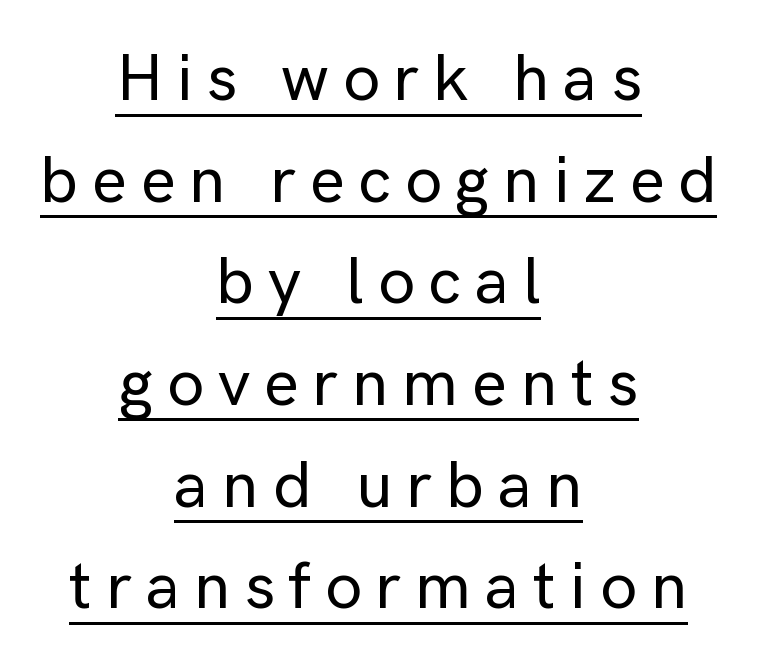
Descenders here cross a horizontal rule under the line. These lines are rendered in a variable-pitch font. Between one letter and the next there's a generous, obvious gap. Horizontally, the lines are justified to the midpoint only. Does the lettering tilt? It doesn't — this is upright.
